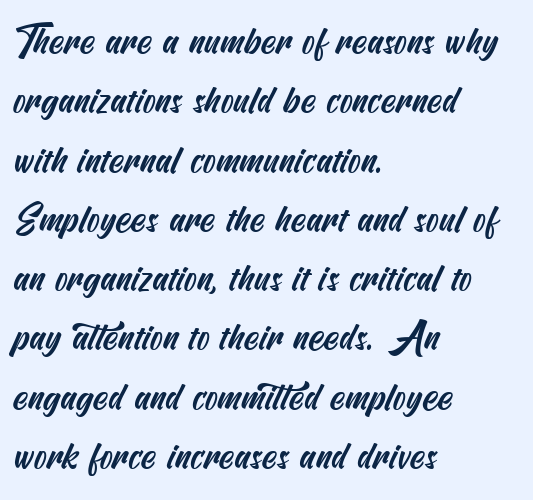
{"serif": "no", "width": "condensed", "stroke_contrast": "medium", "x_height": "small", "underline": "no", "align": "left", "line_spacing": "normal", "line_spacing_ratio": 1.56, "letter_spacing": "normal", "letter_spacing_em": 0.0, "glyph_px": 38}
